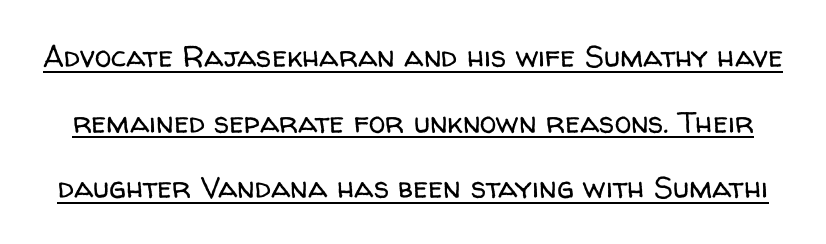
{"serif": "no", "italic": "no", "bold": "no", "weight": "regular", "width": "normal", "stroke_contrast": "low", "x_height": "medium", "monospaced": "no", "underline": "yes", "line_spacing": "loose", "line_spacing_ratio": 2.19, "letter_spacing": "normal", "letter_spacing_em": 0.0, "glyph_px": 30}
